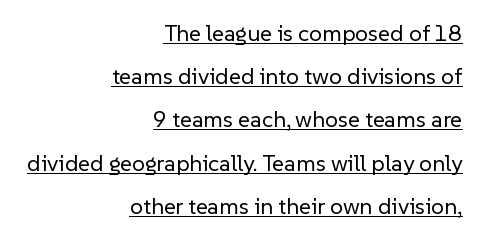
Caption: standard tracking, unaltered. Notice how a bar underscores the lettering throughout. Vertical strokes here are truly vertical. This rendering uses right alignment, leaving the left contour irregular.
